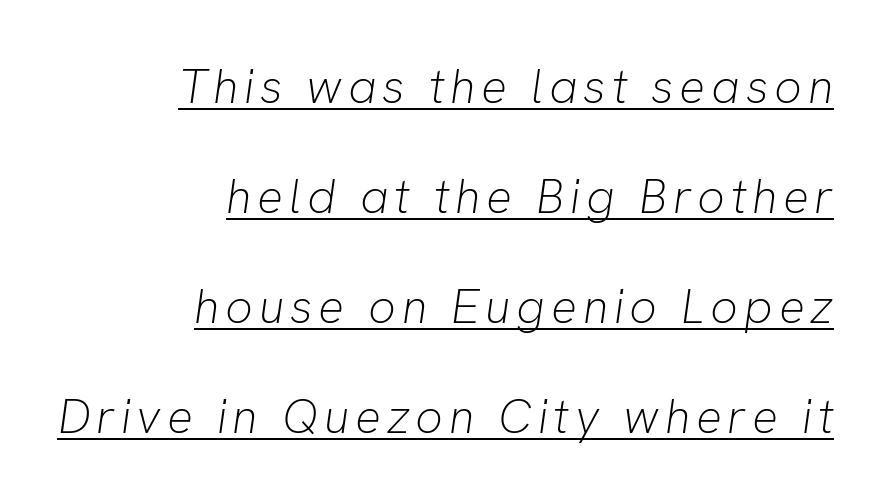
Q: Is the text bold? A: No.
Q: Is the text italic (slanted)? A: Yes, it leans right by about 8 degrees.
Q: Is the text underlined? A: Yes.
Q: How is the paragraph aligned? A: Right-aligned.
Q: Is the spacing between lines tight, normal or loose? A: Loose.
Q: Width (condensed, normal, or wide)? A: Normal.
Q: Stroke contrast? A: Low.
Q: x-height? A: Medium.
Q: Monospaced? A: No.
